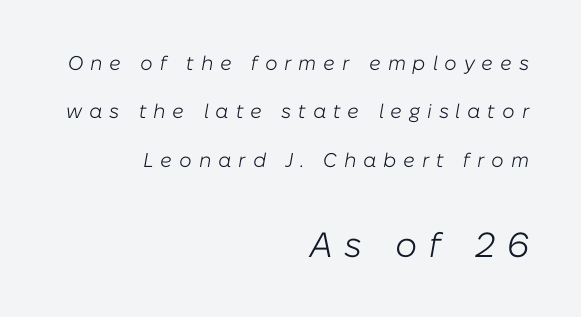
Teacher's note: observe the even right margin — that is flush-right alignment. The letters advance in unequal steps, a hallmark of proportional type. Students, observe: this is what heavily led, spacious text looks like. When letters slant like this, we call the style italic. Typesetter's note — lower block bumped up in size, upper block left smaller.
